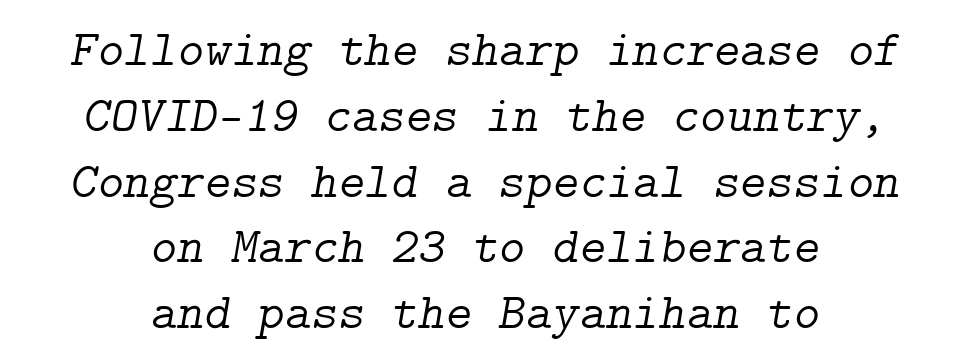
The image shows 51 px light serif type, italic (leaning right); set centered, normal line spacing (1.29x), normal letter spacing, not underlined; low stroke contrast and a medium x-height.
